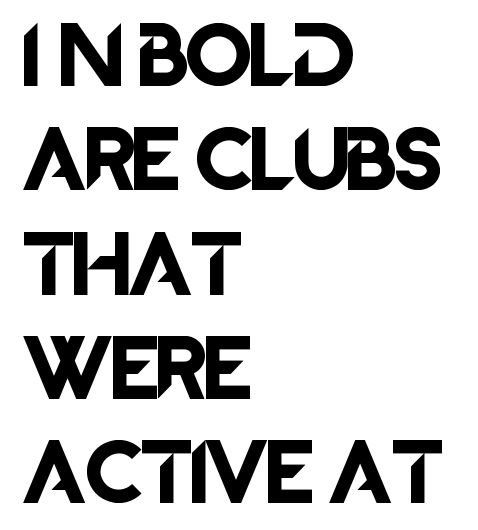
Summary of vertical rhythm: regular, with standard interline spacing. Italic? Not at all — the glyphs are vertical. Each row of text sits above clean, open space. The face used here is rendered with its standard letterfit.
